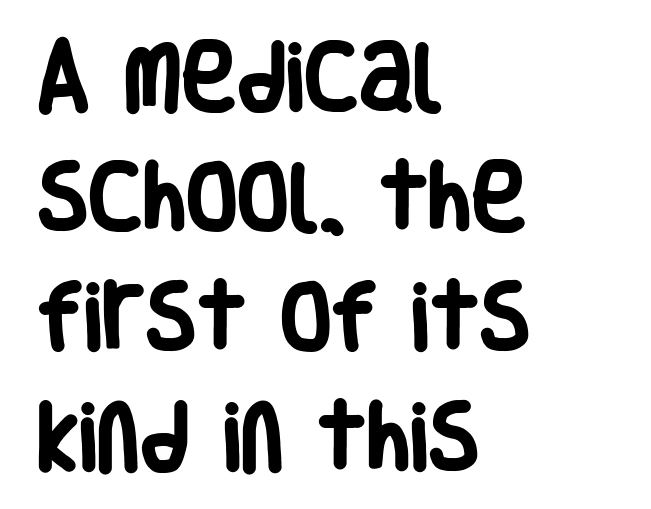
Q: Is the text bold? A: Yes.
Q: Is the text italic (slanted)? A: No, it is upright.
Q: Is the typeface a serif or a sans-serif typeface? A: Sans-serif.
Q: Is the text underlined? A: No.
Q: How is the paragraph aligned? A: Left-aligned.
Q: Is the spacing between letters normal or unusually wide? A: Normal.
Q: Is the spacing between lines tight, normal or loose? A: Normal.
Q: Width (condensed, normal, or wide)? A: Condensed.
Q: Stroke contrast? A: Low.
Q: x-height? A: Large.
Q: Monospaced? A: No.
